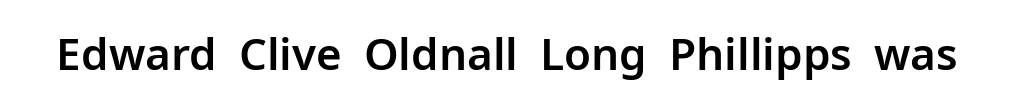
{"serif": "no", "italic": "no", "width": "normal", "stroke_contrast": "low", "x_height": "medium", "monospaced": "no", "underline": "no", "letter_spacing": "normal", "letter_spacing_em": 0.0, "glyph_px": 44}
